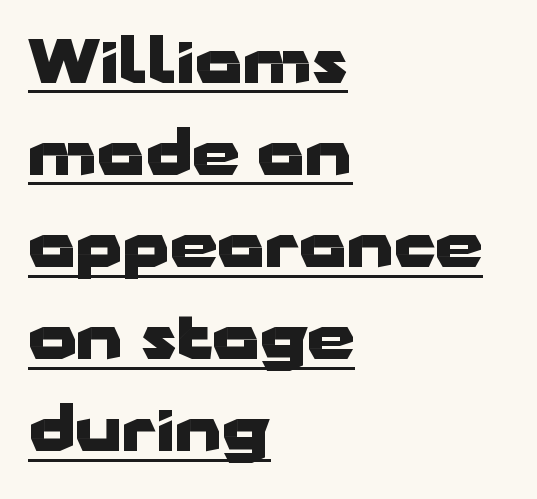
Q: Is the text bold? A: Yes.
Q: Is the text italic (slanted)? A: No, it is upright.
Q: Is the typeface a serif or a sans-serif typeface? A: Sans-serif.
Q: Is the text underlined? A: Yes.
Q: How is the paragraph aligned? A: Left-aligned.
Q: Is the spacing between letters normal or unusually wide? A: Normal.
Q: Is the spacing between lines tight, normal or loose? A: Normal.
Q: Width (condensed, normal, or wide)? A: Wide.
Q: Stroke contrast? A: Low.
Q: x-height? A: Medium.
Q: Monospaced? A: No.
